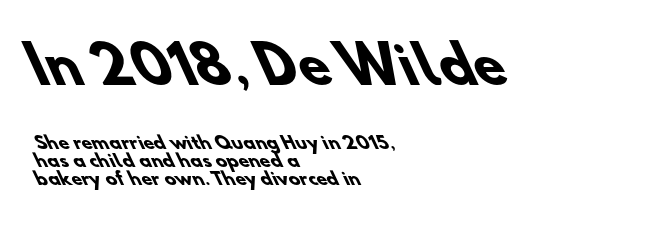
Here the first block reads like a headline and the second like body copy. The setting favours the left margin, as ordinary paragraphs usually do. You could barely slide anything between these rows. Is the letter spacing exaggerated? No — it looks like the ordinary default. The face used here is a sans, in the tradition of grotesques and geometrics.
